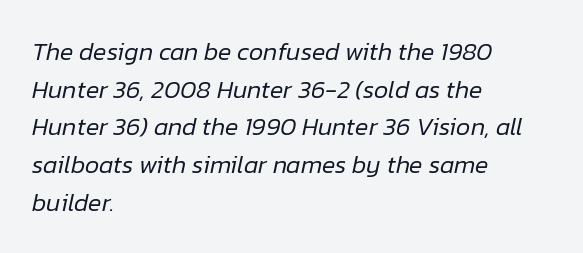
The image shows 25 px text type, italic (leaning right); set left-aligned, normal line spacing (1.51x), normal letter spacing, not underlined.
